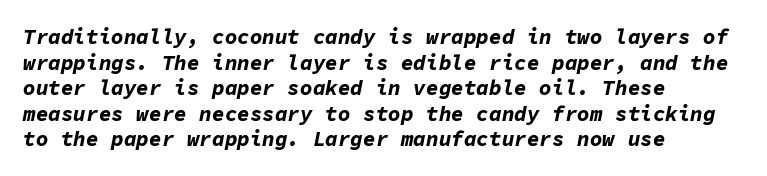
{"italic": "yes", "lean": "right", "slant_degrees": 11, "bold": "yes", "underline": "no", "align": "left", "line_spacing_ratio": 1.22, "letter_spacing": "normal", "letter_spacing_em": 0.0, "glyph_px": 21}
